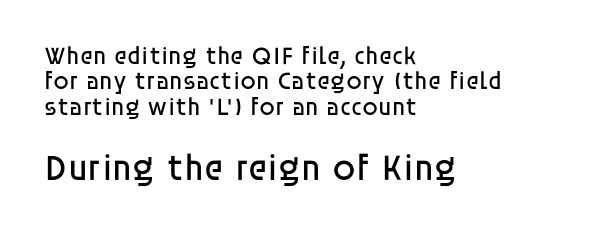
{"serif": "no", "italic": "no", "bold": "no", "weight": "regular", "width": "normal", "stroke_contrast": "low", "x_height": "large", "monospaced": "no", "underline": "no", "align": "left", "line_spacing": "tight", "line_spacing_ratio": 1.02, "letter_spacing": "normal", "letter_spacing_em": 0.0, "larger_block": "second", "size_ratio": 1.48, "glyph_px": 37}
